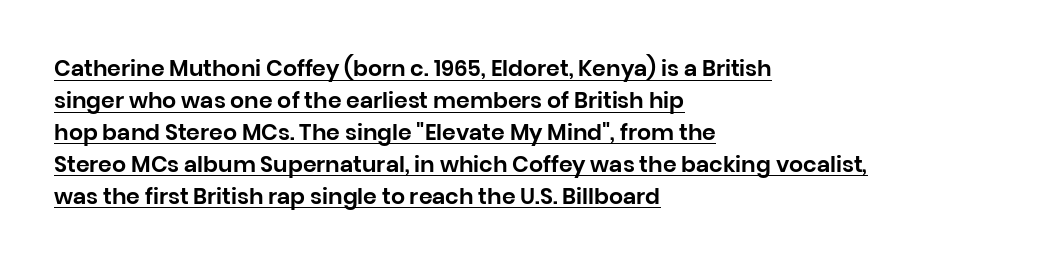
The letters sit at their default tracking, neither squeezed nor spread. These lines are set flush left with a ragged right edge. This block has exactly the height ordinary leading produces. Posture: upright roman. Quick note: underline on.
